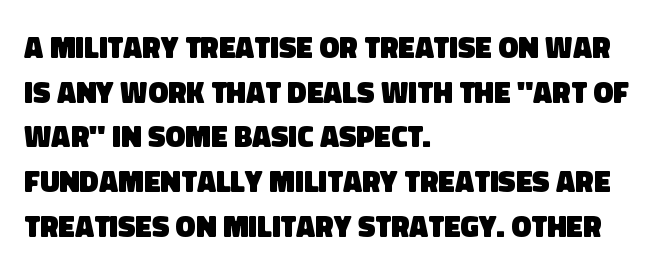
Q: Is the text bold? A: Yes.
Q: Is the typeface a serif or a sans-serif typeface? A: Sans-serif.
Q: Is the text underlined? A: No.
Q: How is the paragraph aligned? A: Left-aligned.
Q: Is the spacing between letters normal or unusually wide? A: Normal.
Q: Is the spacing between lines tight, normal or loose? A: Normal.
Q: Width (condensed, normal, or wide)? A: Normal.
Q: Stroke contrast? A: Low.
Q: x-height? A: Large.
Q: Monospaced? A: No.
